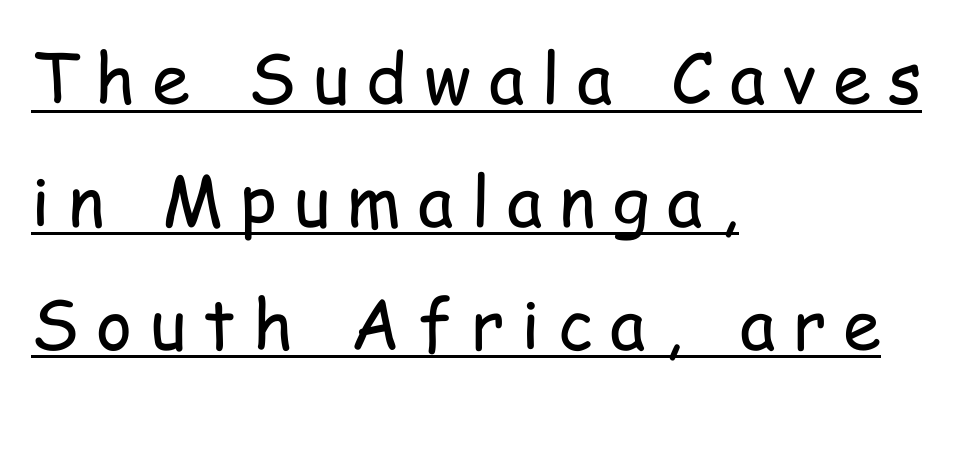
The image shows 69 px regular-weight, condensed sans-serif type, upright; set left-aligned, line spacing 1.78x, unusually wide letter spacing (+0.25 em), underlined; low stroke contrast and a medium x-height.
